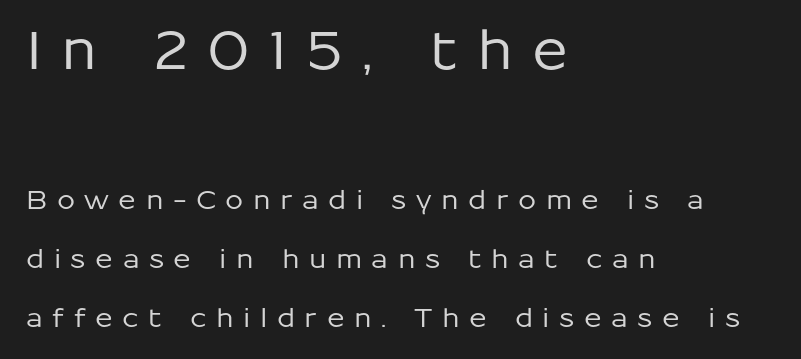
The letters advance in unequal steps, a hallmark of proportional type. Classification — sans serif. Tracking value appears strongly positive — letters spread wide. All the whitespace from short lines collects on the right. Do the letters lean? They stand straight.
